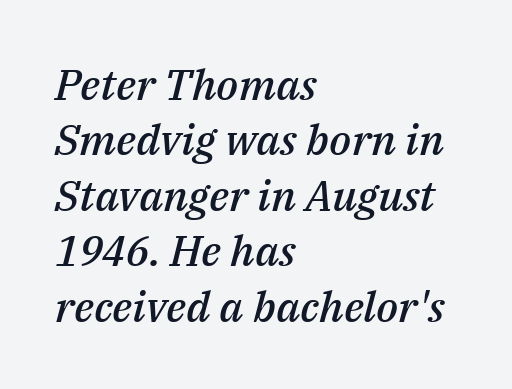
Students, observe: this is what conventionally led text looks like. A clean baseline with only descenders dipping below it. This sample has the flowing, uneven cadence of proportional lettering. The type is set solid horizontally, with unmodified tracking. This is the in-between weight designers call semibold or demi.
